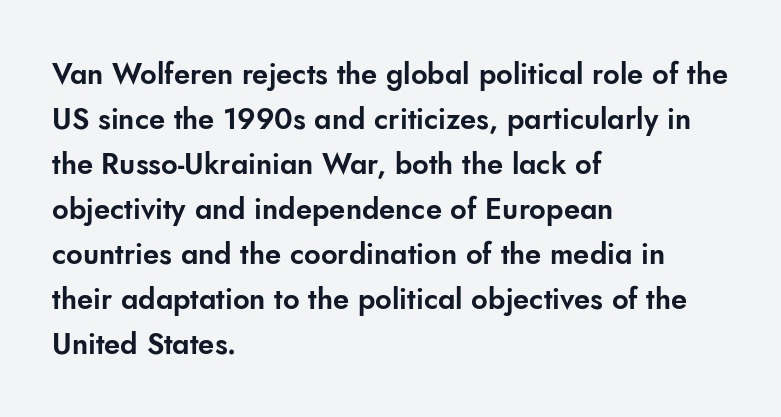
The image shows 29 px sans-serif type, upright; set left-aligned, normal line spacing (1.55x), normal letter spacing, not underlined; low stroke contrast and a small x-height.
